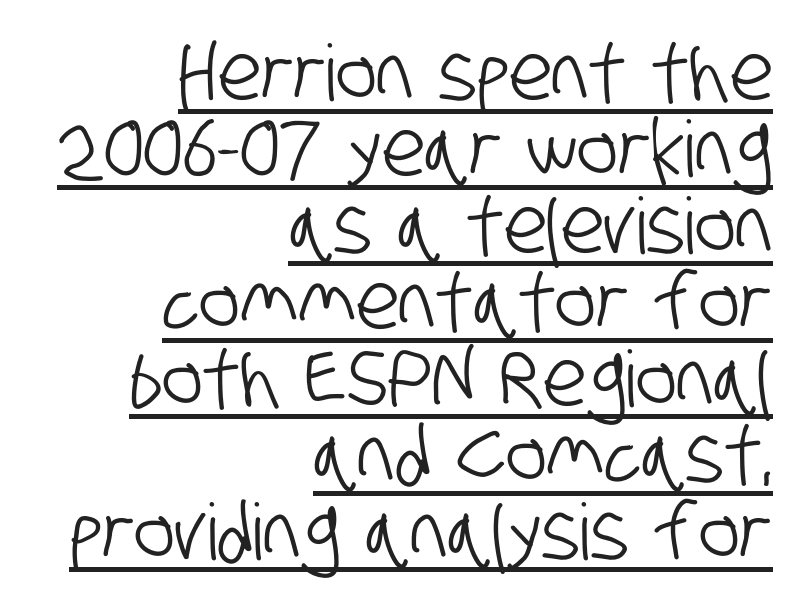
Here the designer chose a conventional face with non-uniform glyph widths. Grotesque or geometric, the face here clearly has no serifs. You could barely slide anything between these rows. Each word holds together tightly as a unit, with standard inter-letter gaps. The typesetter has applied underlining to the passage shown. Horizontal alignment here is rightward, an uncommon choice for prose.
